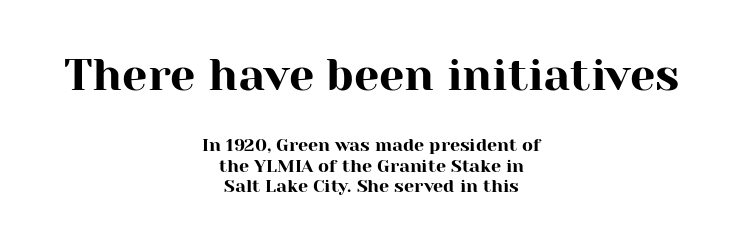
The image shows 45 px serif type, upright; set centered, tight line spacing (1.12x), normal letter spacing, not underlined; the first (top) block is 2.5x larger; high stroke contrast and a medium x-height.
